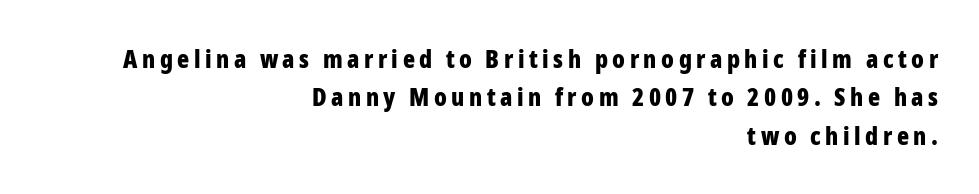
Q: Is the text bold? A: Yes.
Q: Is the text italic (slanted)? A: No, it is upright.
Q: Is the text underlined? A: No.
Q: How is the paragraph aligned? A: Right-aligned.
Q: Is the spacing between lines tight, normal or loose? A: Normal.
